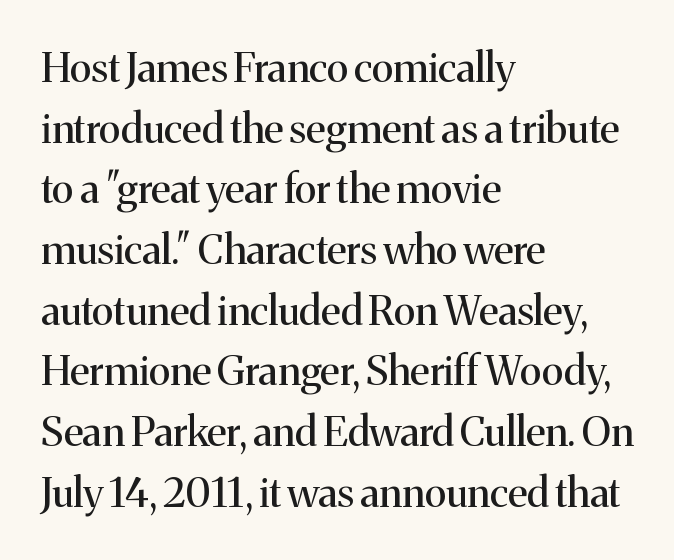
Counters stay open thanks to moderate or lighter strokes. Baseline-to-baseline distance is the conventional proportion of letter height. All the whitespace from short lines collects on the right. Spacing verdict: proportional, widths tailored to each character.
